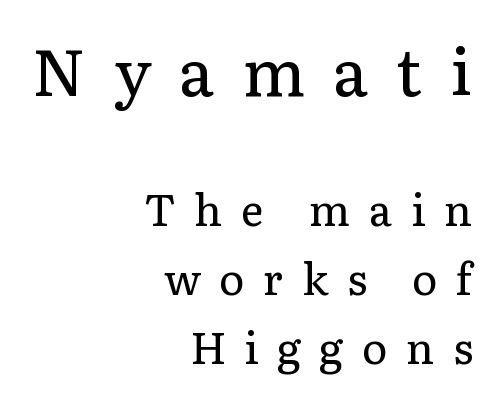
This rendering uses right alignment, leaving the left contour irregular. The rows are spaced the way most documents space them. Stroke mass is kept to a normal reading level or below. Top chunk: large. Bottom chunk: small.
